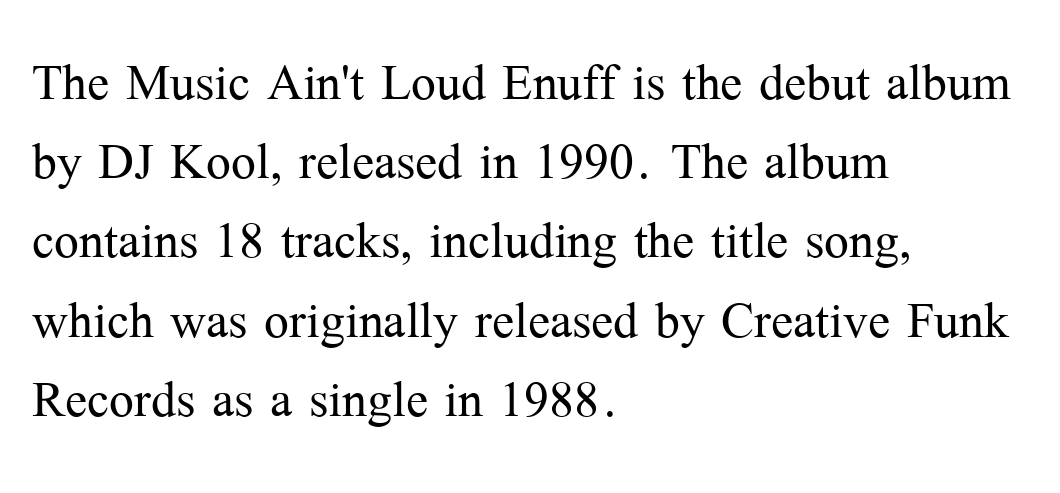
Q: Is the text bold? A: No.
Q: Is the text italic (slanted)? A: No, it is upright.
Q: Is the typeface a serif or a sans-serif typeface? A: Serif.
Q: Is the text underlined? A: No.
Q: How is the paragraph aligned? A: Left-aligned.
Q: Is the spacing between letters normal or unusually wide? A: Normal.
Q: Width (condensed, normal, or wide)? A: Normal.
Q: Stroke contrast? A: Medium.
Q: x-height? A: Medium.
Q: Monospaced? A: No.
